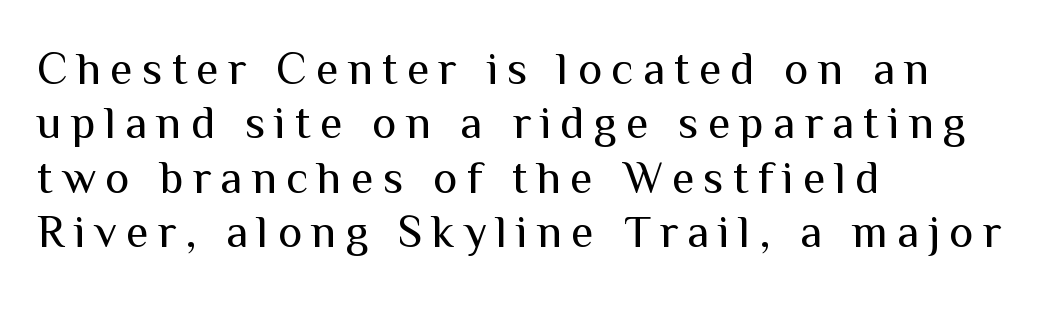
{"serif": "no", "italic": "no", "bold": "no", "weight": "regular", "width": "normal", "stroke_contrast": "medium", "x_height": "medium", "monospaced": "no", "underline": "no", "align": "left", "line_spacing_ratio": 1.18, "letter_spacing": "wide", "letter_spacing_em": 0.2, "glyph_px": 46}
